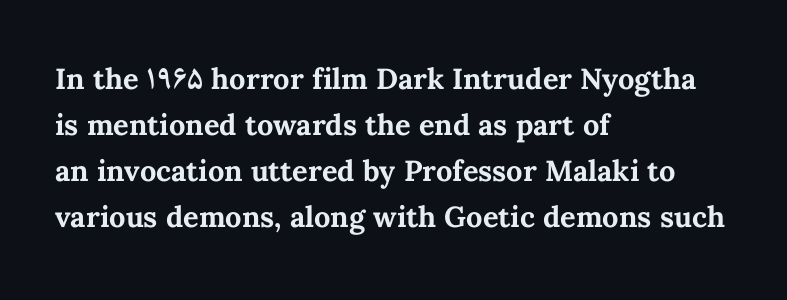
This rendering leaves character spacing at its baseline value. The text block is weighted toward the left margin, trailing off unevenly rightward. The line-height multiplier appears to be the usual default. When letters stand straight like this, we call the style roman or upright.
